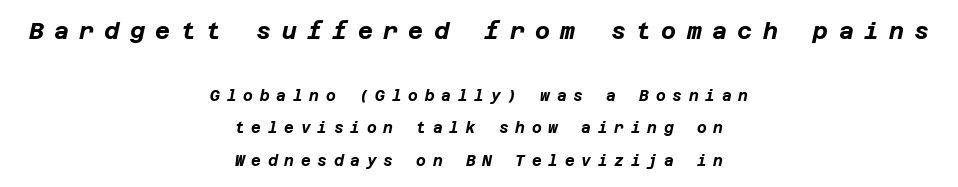
{"italic": "yes", "lean": "right", "slant_degrees": 12, "bold": "yes", "underline": "no", "align": "center", "line_spacing": "loose", "line_spacing_ratio": 2.18, "letter_spacing": "wide", "letter_spacing_em": 0.45, "larger_block": "first", "size_ratio": 1.53, "glyph_px": 23}
